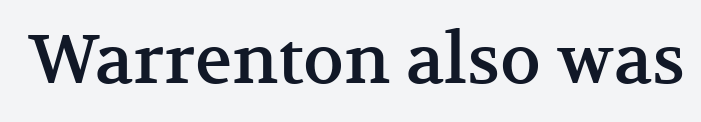
{"serif": "yes", "italic": "no", "width": "normal", "stroke_contrast": "medium", "x_height": "medium", "monospaced": "no", "underline": "no", "letter_spacing": "normal", "letter_spacing_em": 0.0, "glyph_px": 69}
